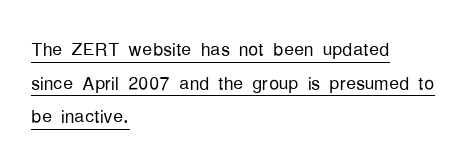
Q: Is the text bold? A: No.
Q: Is the text italic (slanted)? A: No, it is upright.
Q: Is the text underlined? A: Yes.
Q: How is the paragraph aligned? A: Left-aligned.
Q: Is the spacing between letters normal or unusually wide? A: Normal.
Q: Is the spacing between lines tight, normal or loose? A: Normal.
